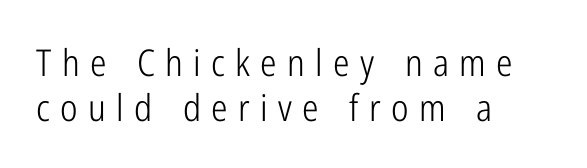
Q: Is the text bold? A: No.
Q: Is the text italic (slanted)? A: No, it is upright.
Q: Is the typeface a serif or a sans-serif typeface? A: Sans-serif.
Q: Is the text underlined? A: No.
Q: How is the paragraph aligned? A: Left-aligned.
Q: Is the spacing between letters normal or unusually wide? A: Unusually wide.
Q: Width (condensed, normal, or wide)? A: Condensed.
Q: Stroke contrast? A: Low.
Q: x-height? A: Medium.
Q: Monospaced? A: No.
